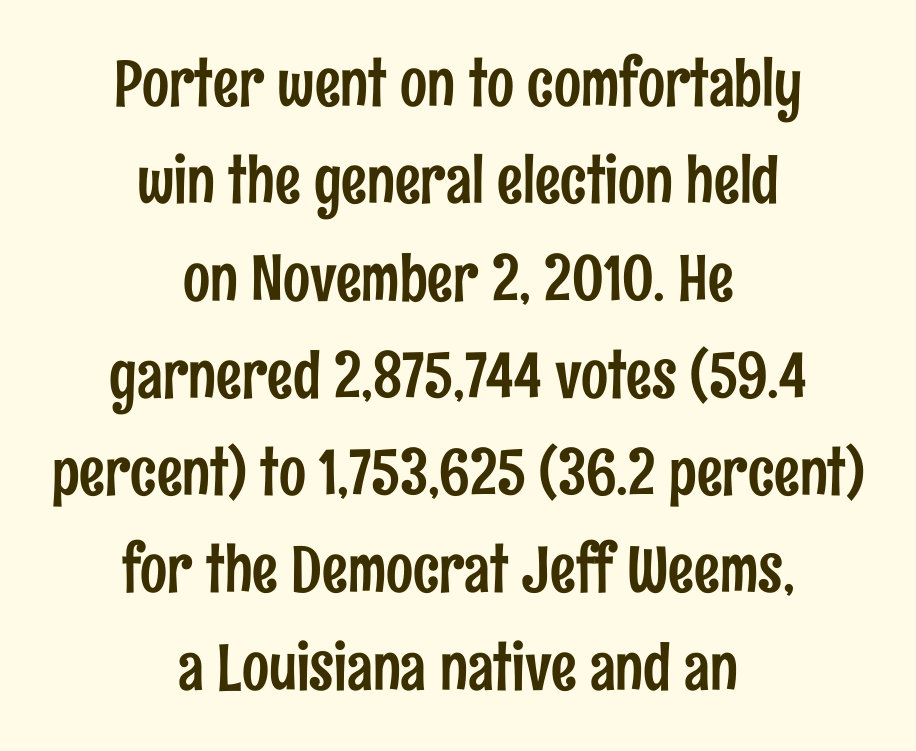
The passage shown has conventional tracking throughout. When letters stand straight like this, we call the style roman or upright. Here the designer chose a conventional face with non-uniform glyph widths. Which margin do the lines hug? Neither — every line sits in the middle. The gap between lines stays unmarked.
